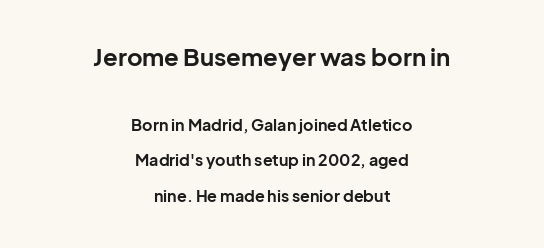
A roman cut, with each character standing at attention. Interline gaps are noticeably wide in this sample. Does the copy run flush right? No — it is centered line by line. The earlier block is typeset at a bigger size than the later block.
